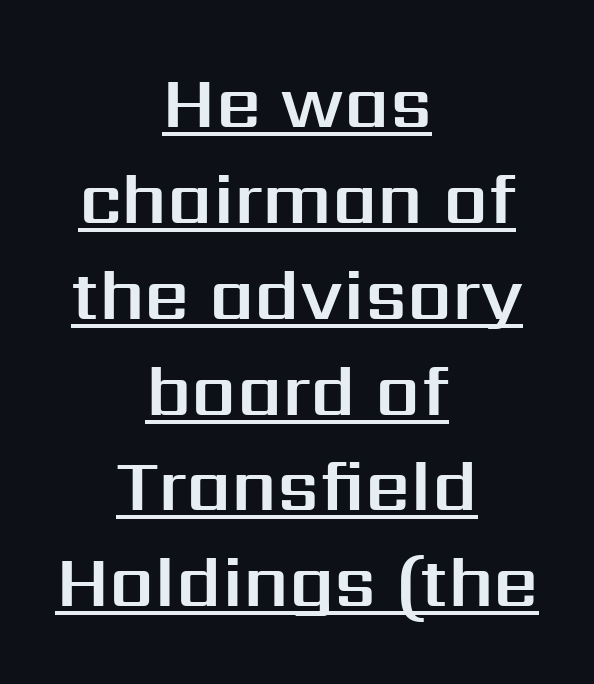
The image shows 71 px sans-serif type, upright; set centered, normal line spacing (1.35x), normal letter spacing, underlined; medium stroke contrast and a medium x-height.
